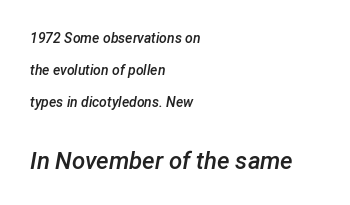
{"italic": "yes", "lean": "right", "slant_degrees": 12, "bold": "semi", "underline": "no", "align": "left", "line_spacing": "loose", "line_spacing_ratio": 2.3, "letter_spacing": "normal", "letter_spacing_em": 0.0, "larger_block": "second", "size_ratio": 1.71, "glyph_px": 24}
